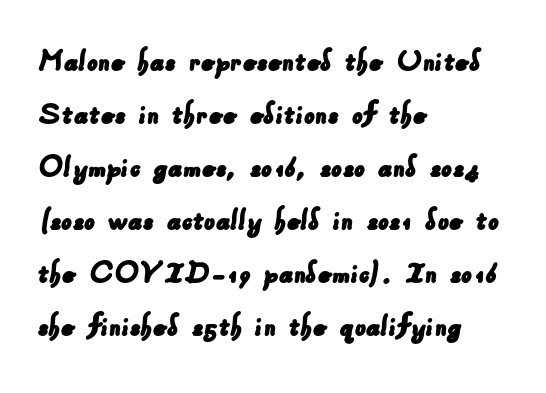
The image shows 34 px sans-serif type; set left-aligned, normal line spacing (1.56x), normal letter spacing, not underlined; low stroke contrast and a small x-height.
